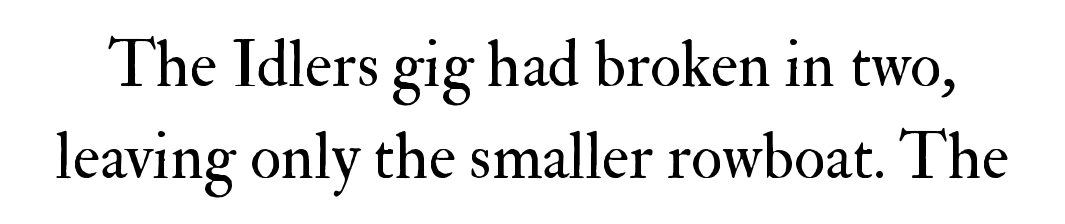
Plain, unruled lines of type. Stems here are at most as thick as an everyday book face. These lines keep a tight, regular rhythm from letter to letter. The letters advance in unequal steps, a hallmark of proportional type. Style check: upright. Leading matches the norm, producing a regular column.
